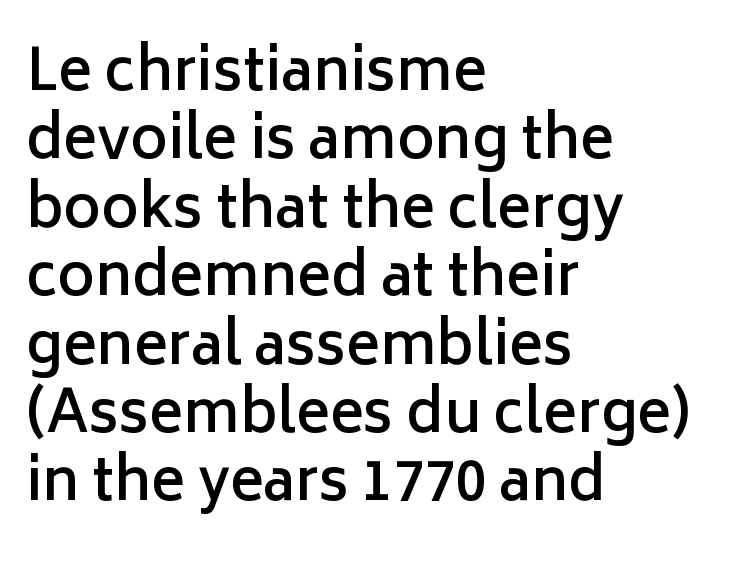
{"serif": "no", "italic": "no", "bold": "semi", "weight": "semibold", "width": "normal", "stroke_contrast": "low", "x_height": "medium", "monospaced": "no", "underline": "no", "align": "left", "line_spacing_ratio": 1.2, "letter_spacing": "normal", "letter_spacing_em": 0.0, "glyph_px": 57}
